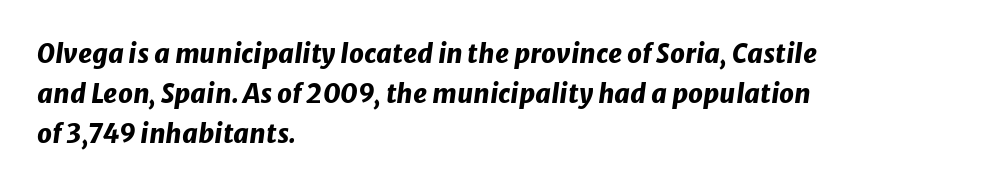
Q: Is the text bold? A: Yes.
Q: Is the text italic (slanted)? A: Yes, it leans right by about 8 degrees.
Q: Is the text underlined? A: No.
Q: How is the paragraph aligned? A: Left-aligned.
Q: Is the spacing between letters normal or unusually wide? A: Normal.
Q: Is the spacing between lines tight, normal or loose? A: Normal.
